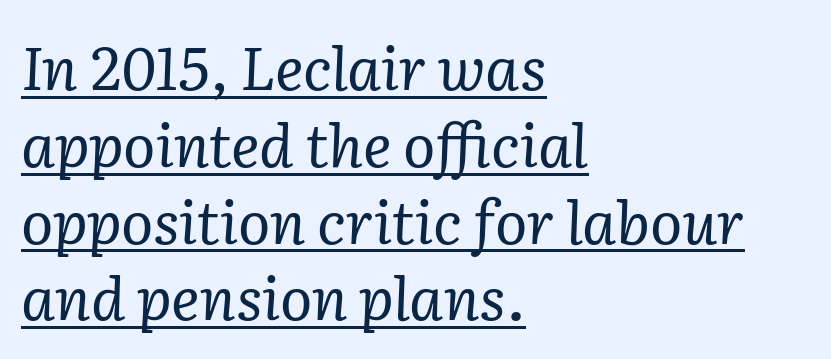
Q: Is the text bold? A: No.
Q: Is the text italic (slanted)? A: Yes, it leans right by about 2 degrees.
Q: Is the typeface a serif or a sans-serif typeface? A: Serif.
Q: Is the text underlined? A: Yes.
Q: How is the paragraph aligned? A: Left-aligned.
Q: Is the spacing between letters normal or unusually wide? A: Normal.
Q: Is the spacing between lines tight, normal or loose? A: Normal.
Q: Width (condensed, normal, or wide)? A: Normal.
Q: Stroke contrast? A: Low.
Q: x-height? A: Medium.
Q: Monospaced? A: No.
